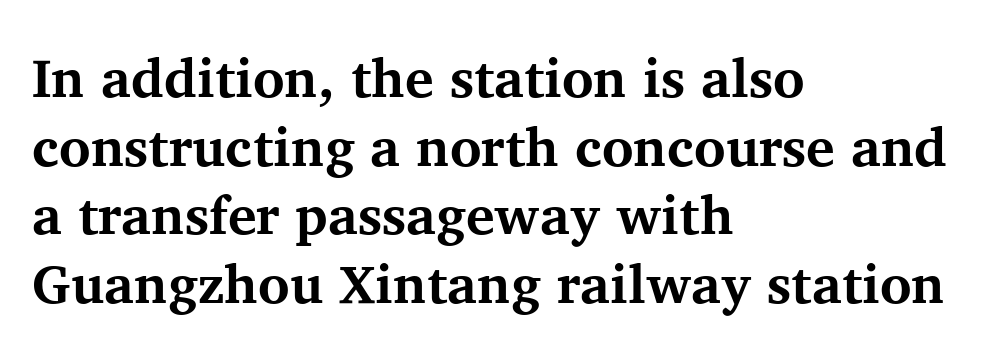
Leftover space on each line is placed entirely after the last word. The face used here is rendered with its standard letterfit. Bold? Absolutely — the strokes are thick and heavy. Every stem runs plumb, perpendicular to the baseline. Is there much room between lines? A standard amount, neither cramped nor airy. Only glyphs here, with clear space below each row.
